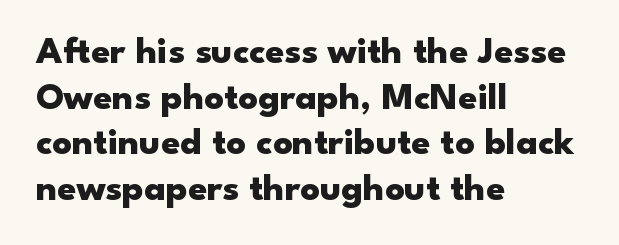
Q: Is the text bold? A: Yes.
Q: Is the text italic (slanted)? A: No, it is upright.
Q: Is the typeface a serif or a sans-serif typeface? A: Sans-serif.
Q: Is the text underlined? A: No.
Q: How is the paragraph aligned? A: Left-aligned.
Q: Is the spacing between letters normal or unusually wide? A: Normal.
Q: Width (condensed, normal, or wide)? A: Wide.
Q: Stroke contrast? A: Low.
Q: x-height? A: Small.
Q: Monospaced? A: No.
